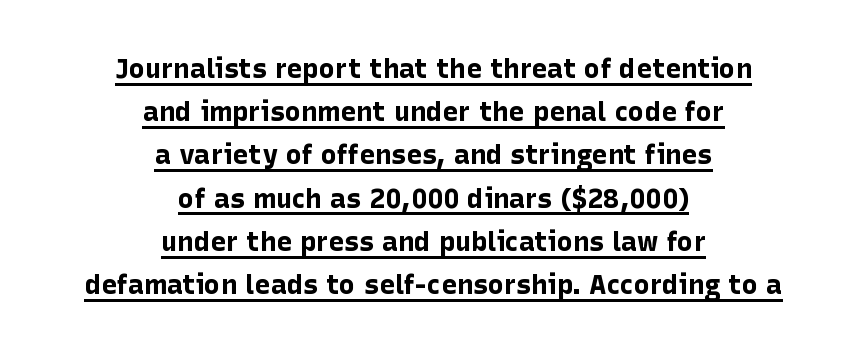
{"italic": "no", "bold": "yes", "underline": "yes", "align": "center", "line_spacing": "normal", "line_spacing_ratio": 1.6, "letter_spacing": "normal", "letter_spacing_em": 0.0, "glyph_px": 27}
